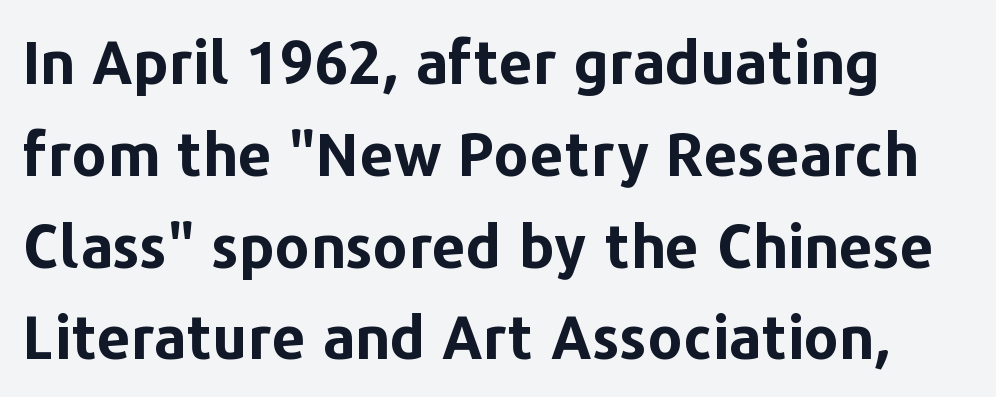
Spacing verdict: proportional, widths tailored to each character. The vertical gap from one line to the next is medium. Each glyph is drawn with heavy, bold strokes. Tracking here is standard; glyphs follow each other at the usual distance. The rendering shows plain stroke endings on the letterforms — a sans-serif design. A roman cut, with each character standing at attention.
